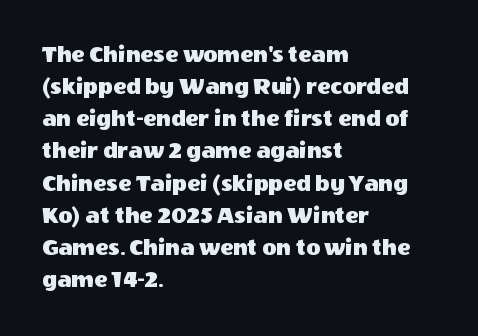
The image shows 24 px text type, upright; set left-aligned, normal line spacing (1.34x), normal letter spacing, not underlined.
